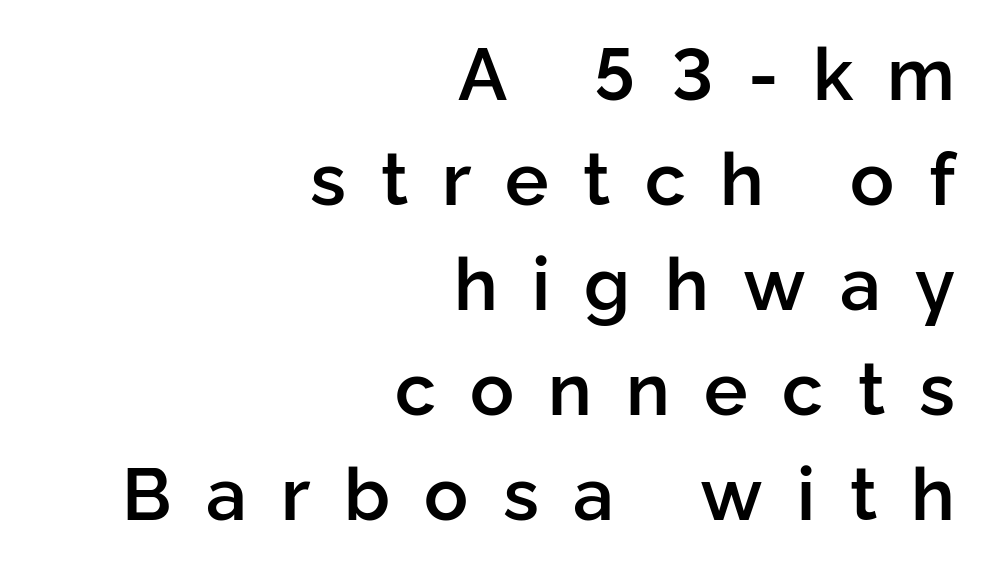
Letterform terminals end flat and unadorned throughout the passage. Horizontally, the lines are justified to the trailing edge only. A typesetter would call this proportional, since set widths differ per character. The face used here is rendered with a markedly widened letterfit. Bold? Not quite — semibold, heavier than regular but stopping short. The space beneath each line is pristine and unruled.
